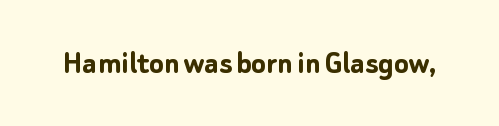
Q: Is the text bold? A: Yes.
Q: Is the text italic (slanted)? A: No, it is upright.
Q: Is the typeface a serif or a sans-serif typeface? A: Sans-serif.
Q: Is the text underlined? A: No.
Q: Is the spacing between letters normal or unusually wide? A: Normal.
Q: Width (condensed, normal, or wide)? A: Normal.
Q: Stroke contrast? A: Low.
Q: x-height? A: Medium.
Q: Monospaced? A: No.
